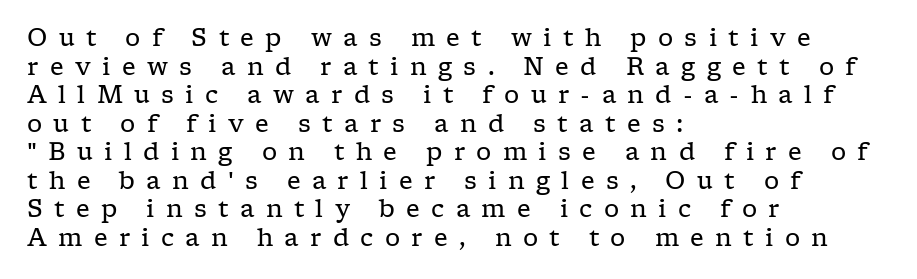
Q: Is the text bold? A: No.
Q: Is the text italic (slanted)? A: No, it is upright.
Q: Is the text underlined? A: No.
Q: How is the paragraph aligned? A: Left-aligned.
Q: Is the spacing between letters normal or unusually wide? A: Unusually wide.
